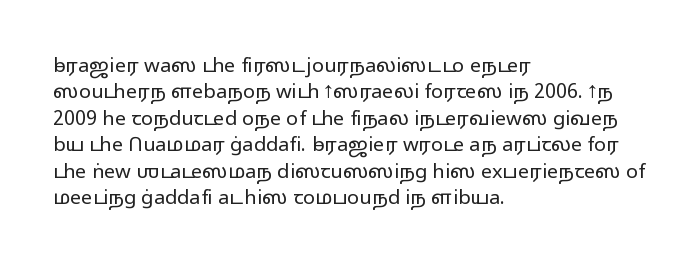
{"italic": "no", "bold": "no", "underline": "no", "align": "left", "line_spacing": "normal", "line_spacing_ratio": 1.32, "letter_spacing": "normal", "letter_spacing_em": 0.0, "glyph_px": 20}
